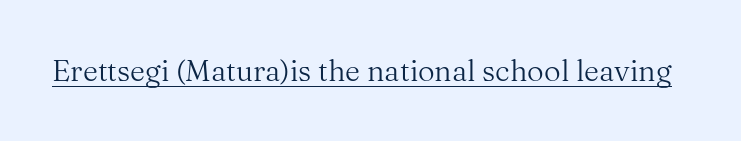
{"serif": "yes", "italic": "no", "bold": "no", "weight": "regular", "width": "normal", "stroke_contrast": "medium", "x_height": "medium", "monospaced": "no", "underline": "yes", "letter_spacing": "normal", "letter_spacing_em": 0.0, "glyph_px": 29}
